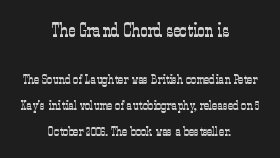
The face looks like a standard text weight, possibly lighter. The upper block of text is set noticeably larger than the block beneath it. The typesetter chose a symmetrical, centered arrangement here. Characters remain perfectly vertical along every line.
